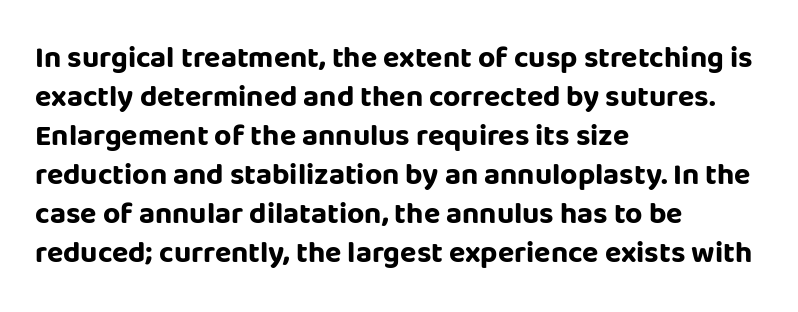
Evenly set lines give the paragraph a standard silhouette. It's the straight-up-and-down kind of type. The text was rendered using a sans face with plain stroke endings. Alignment: flush left. The passage shown is typed in a proportional face where columns would drift. Its strokes are broad and dark, the hallmark of bold type.
